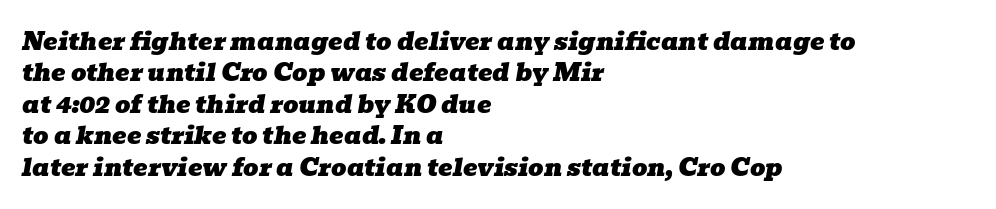
{"italic": "yes", "lean": "right", "slant_degrees": 10, "underline": "no", "align": "left", "line_spacing": "normal", "line_spacing_ratio": 1.31, "letter_spacing": "normal", "letter_spacing_em": 0.0, "glyph_px": 24}
